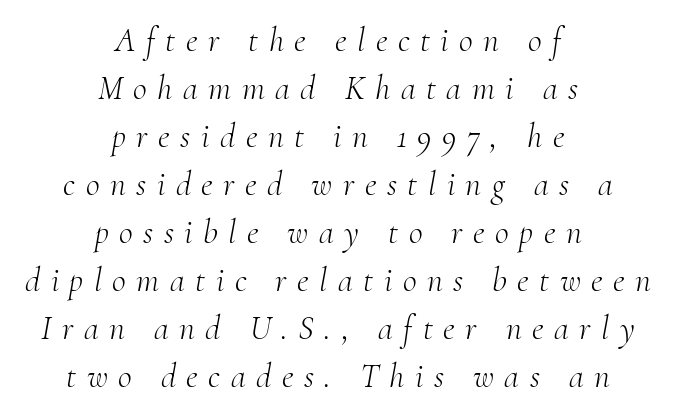
Q: Is the text bold? A: No.
Q: Is the text italic (slanted)? A: Yes, it leans right by about 10 degrees.
Q: Is the typeface a serif or a sans-serif typeface? A: Serif.
Q: Is the text underlined? A: No.
Q: How is the paragraph aligned? A: Centered.
Q: Is the spacing between letters normal or unusually wide? A: Unusually wide.
Q: Is the spacing between lines tight, normal or loose? A: Normal.
Q: Width (condensed, normal, or wide)? A: Normal.
Q: Stroke contrast? A: Medium.
Q: x-height? A: Small.
Q: Monospaced? A: No.
